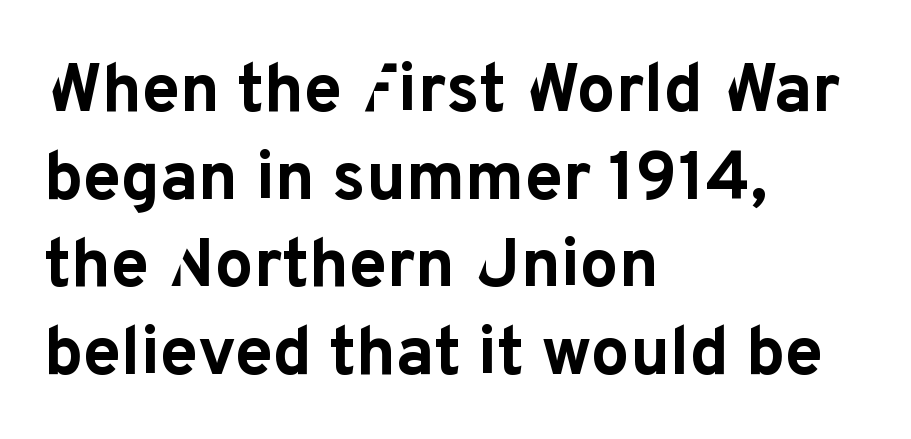
{"serif": "no", "italic": "no", "bold": "yes", "weight": "bold", "width": "normal", "stroke_contrast": "low", "x_height": "medium", "monospaced": "no", "underline": "no", "align": "left", "line_spacing": "normal", "line_spacing_ratio": 1.29, "letter_spacing": "normal", "letter_spacing_em": 0.0, "glyph_px": 68}
